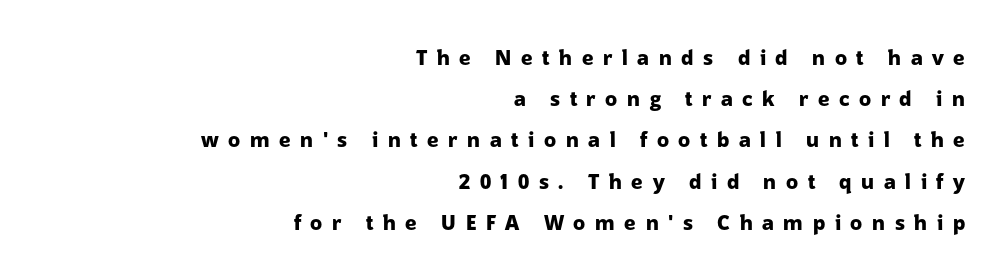
Q: Is the text bold? A: Yes.
Q: Is the text italic (slanted)? A: No, it is upright.
Q: Is the text underlined? A: No.
Q: How is the paragraph aligned? A: Right-aligned.
Q: Is the spacing between letters normal or unusually wide? A: Unusually wide.
Q: Is the spacing between lines tight, normal or loose? A: Loose.
